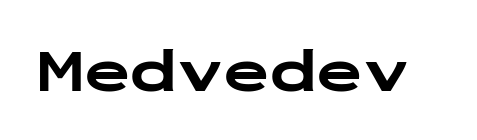
Q: Is the text bold? A: Yes.
Q: Is the text italic (slanted)? A: No, it is upright.
Q: Is the typeface a serif or a sans-serif typeface? A: Sans-serif.
Q: Is the text underlined? A: No.
Q: Is the spacing between letters normal or unusually wide? A: Normal.
Q: Width (condensed, normal, or wide)? A: Wide.
Q: Stroke contrast? A: Low.
Q: x-height? A: Medium.
Q: Monospaced? A: Yes.
